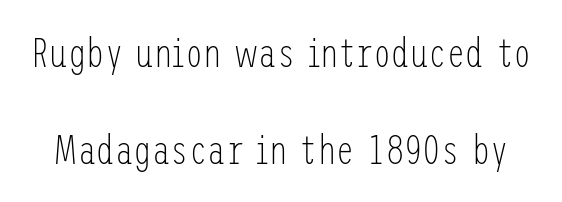
The image shows 41 px light, condensed sans-serif type, upright; set loose line spacing (2.36x), normal letter spacing, not underlined; low stroke contrast and a medium x-height.
